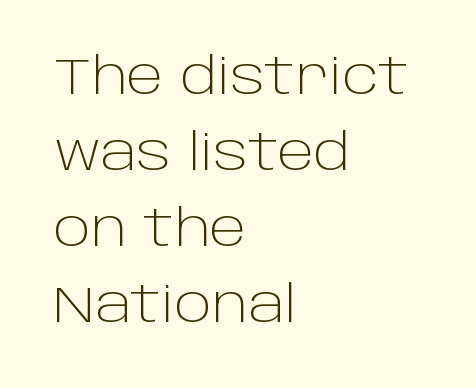
{"serif": "no", "italic": "no", "bold": "no", "weight": "light", "width": "normal", "stroke_contrast": "low", "x_height": "large", "monospaced": "no", "underline": "no", "align": "left", "line_spacing": "normal", "line_spacing_ratio": 1.52, "letter_spacing": "normal", "letter_spacing_em": 0.0, "glyph_px": 50}
